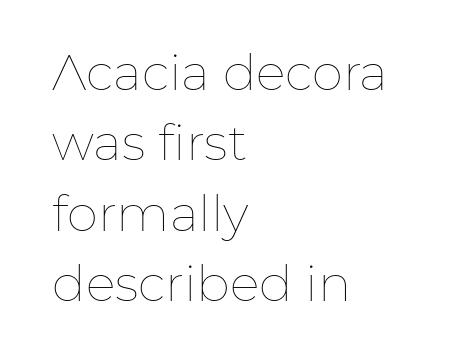
The passage shown is typed in a proportional face where columns would drift. Posture: straight, roman, zero tilt. Students, note that the glyphs here touch the page at normal intervals. The space between consecutive lines is moderate. In CSS terms this would be text-align: left.
